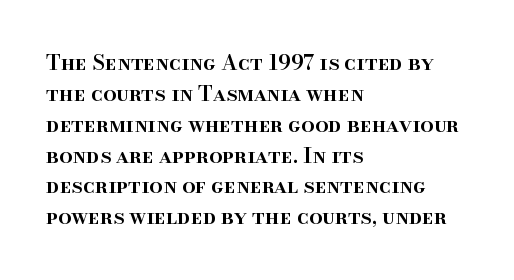
{"italic": "no", "bold": "semi", "underline": "no", "align": "left", "line_spacing": "normal", "line_spacing_ratio": 1.47, "letter_spacing": "normal", "letter_spacing_em": 0.0, "glyph_px": 21}
